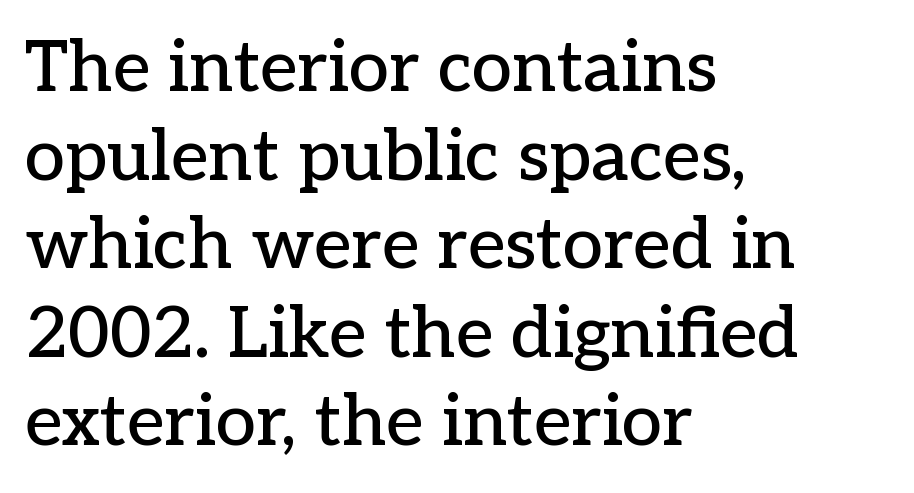
The image shows 72 px serif type, upright; set left-aligned, line spacing 1.23x, normal letter spacing, not underlined; low stroke contrast and a medium x-height.
